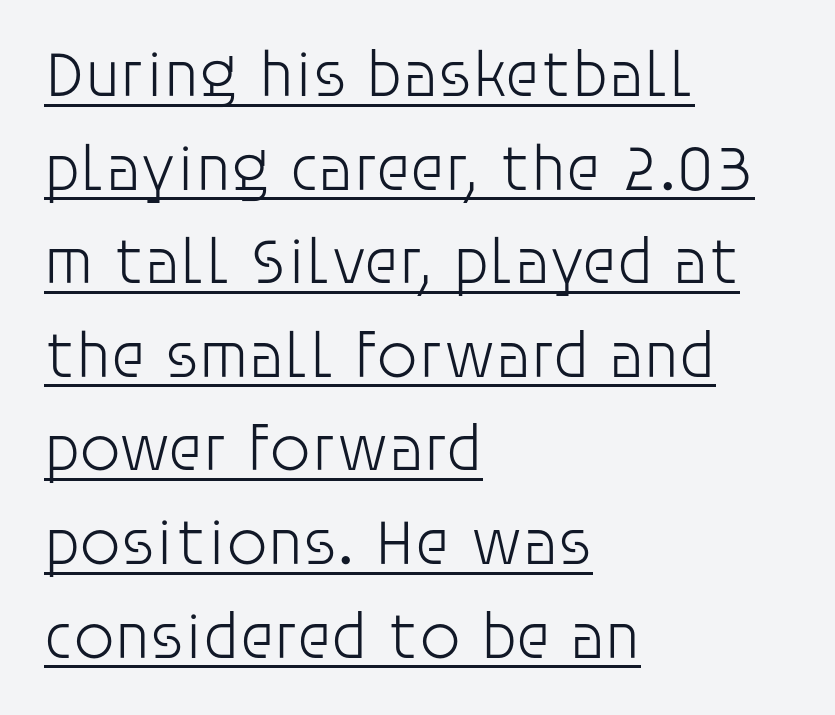
The face used here is rendered with its standard letterfit. The rendering uses the underline text-decoration. Counters stay open thanks to moderate or lighter strokes. Looks like regular typesetting: each glyph gets only the width it needs. The line-height multiplier appears to be the usual default. The typography opts for an upright posture over an oblique one.
